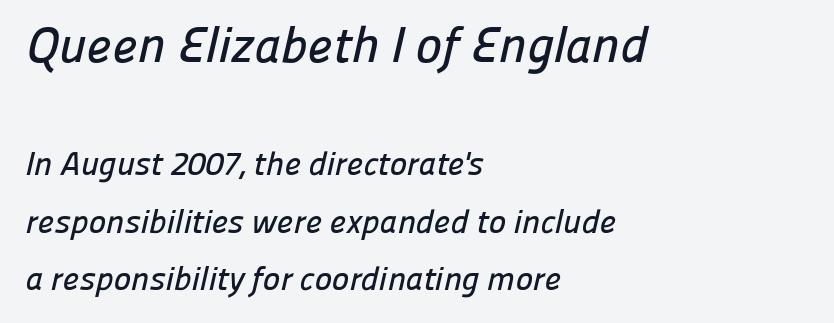
The image shows 50 px sans-serif type; set left-aligned, line spacing 1.73x, normal letter spacing, not underlined; the first (top) block is 1.52x larger; low stroke contrast and a medium x-height.
